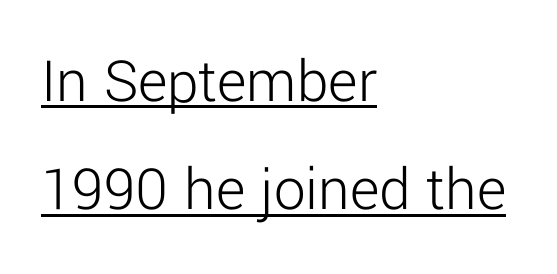
Quick note: not italic, upright. This sample uses a sans-serif face. Tracking here is standard; glyphs follow each other at the usual distance. Layout note: lines flush left. The letters advance in unequal steps, a hallmark of proportional type. The strokes are not fattened; the text isn't bold.
